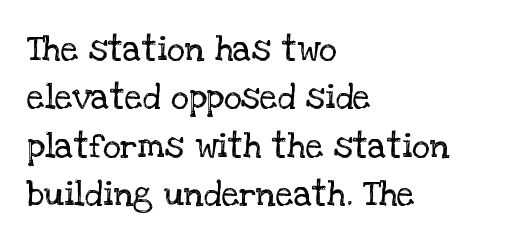
{"serif": "yes", "italic": "no", "bold": "no", "weight": "regular", "width": "normal", "stroke_contrast": "low", "x_height": "large", "monospaced": "no", "underline": "no", "align": "left", "line_spacing": "normal", "line_spacing_ratio": 1.38, "letter_spacing": "normal", "letter_spacing_em": 0.0, "glyph_px": 35}
